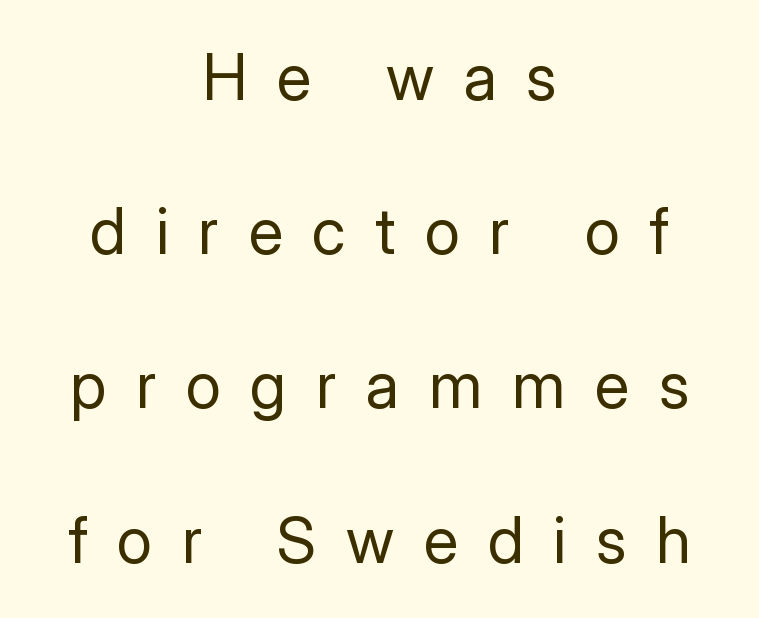
Caption: multi-line text, centered on the measure. Compared with a typical body face, this is equally light or lighter still. You could not count columns in this text — the font is proportionally spaced. A typesetter would mark this as roman, not italic. The designer dialed line spacing up above the default. Observe the wide spacing: letters keep a clear distance from each other.
